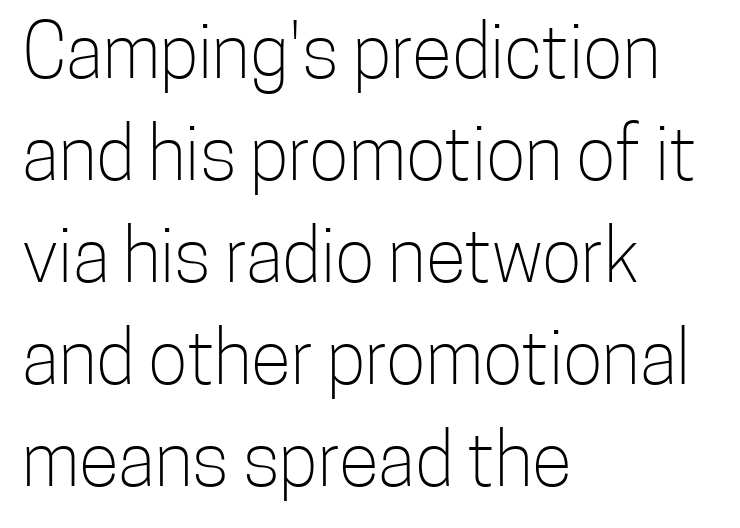
{"serif": "no", "italic": "no", "bold": "no", "weight": "light", "width": "condensed", "stroke_contrast": "low", "x_height": "medium", "monospaced": "no", "underline": "no", "align": "left", "line_spacing": "normal", "line_spacing_ratio": 1.38, "letter_spacing": "normal", "letter_spacing_em": 0.0, "glyph_px": 74}
